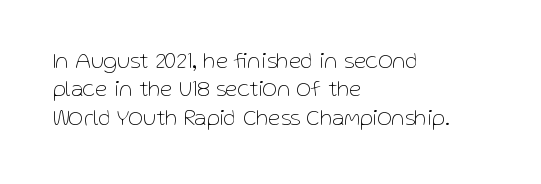
Nobody touched the tracking dial on this one. Visually the block forms a straight wall on the left and a jagged coastline on the right. Posture: upright roman. Beneath every word, the page is bare.
